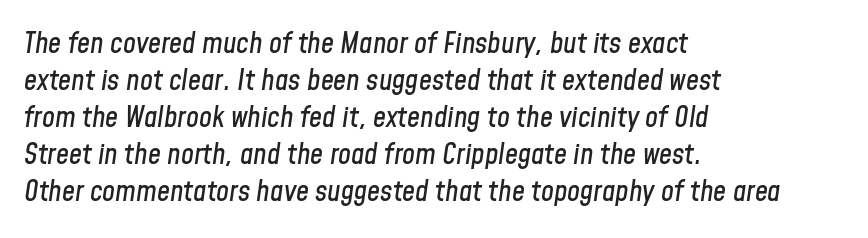
The image shows 29 px condensed type, italic (leaning right); set left-aligned, normal line spacing (1.28x), normal letter spacing, not underlined; low stroke contrast and a medium x-height.
